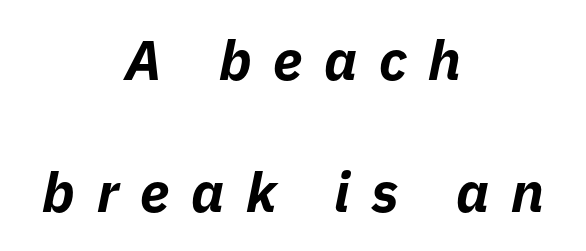
The image shows 56 px bold type, italic (leaning right); set centered, loose line spacing (2.36x), unusually wide letter spacing (+0.39 em), not underlined; low stroke contrast and a medium x-height.
